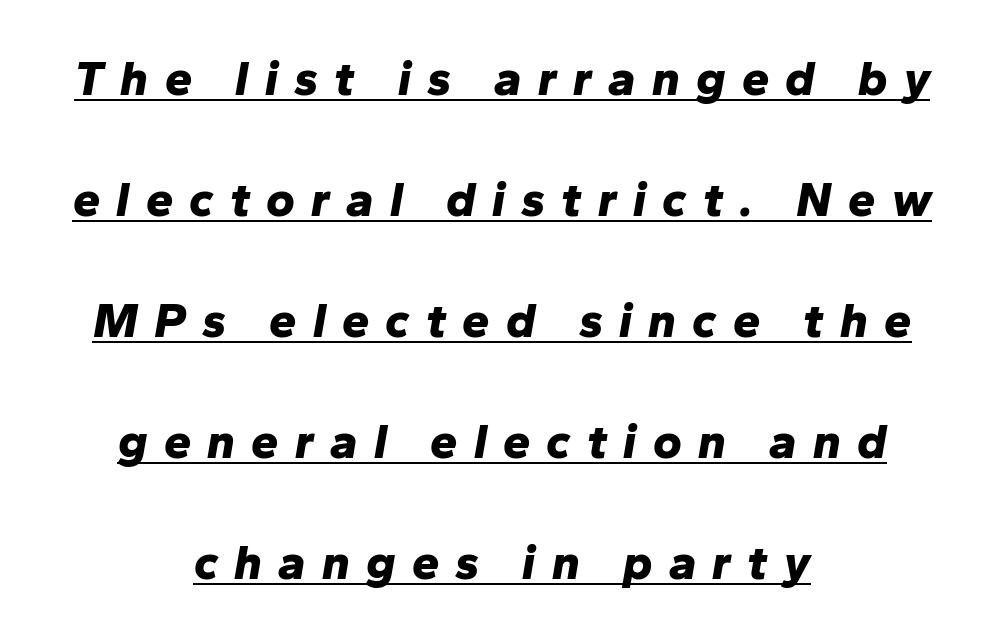
Italic: yes, the glyphs are oblique. Line starts and ends both wander, symmetrically. Quick note: underline on. Think of a printed novel: that variable character pitch is what you see here. Glyph-to-glyph distance is far greater than everyday printed text.
